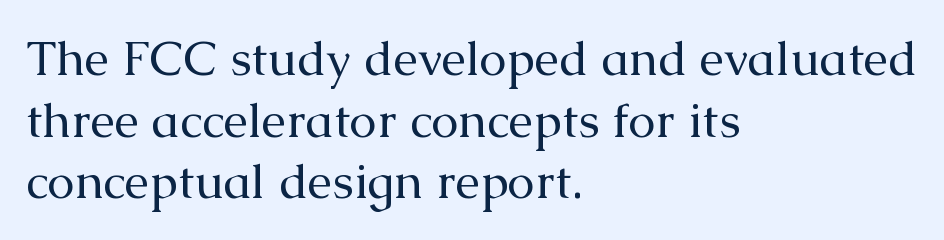
The image shows 49 px regular-weight serif type, upright; set left-aligned, normal line spacing (1.26x), normal letter spacing, not underlined; medium stroke contrast and a medium x-height.
